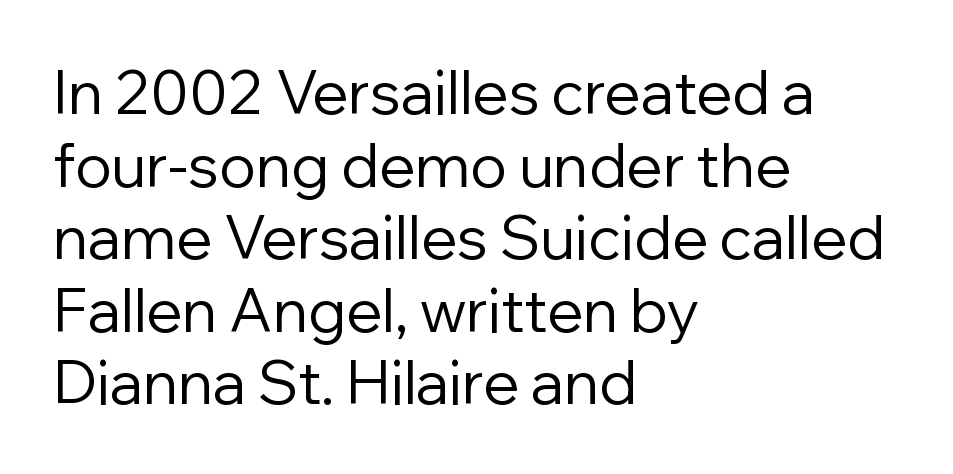
{"serif": "no", "italic": "no", "bold": "no", "weight": "regular", "width": "normal", "stroke_contrast": "low", "x_height": "medium", "monospaced": "no", "underline": "no", "align": "left", "line_spacing_ratio": 1.21, "letter_spacing": "normal", "letter_spacing_em": 0.0, "glyph_px": 60}
